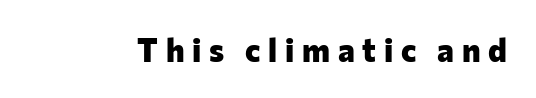
These words are printed bold, with thick strokes throughout. Glyph-to-glyph distance is far greater than everyday printed text. Tall strokes in this sample are plumb rather than angled. Think of a printed novel: that variable character pitch is what you see here. Rule under the text: the space is simply empty. Font category for this specimen: sans-serif.
